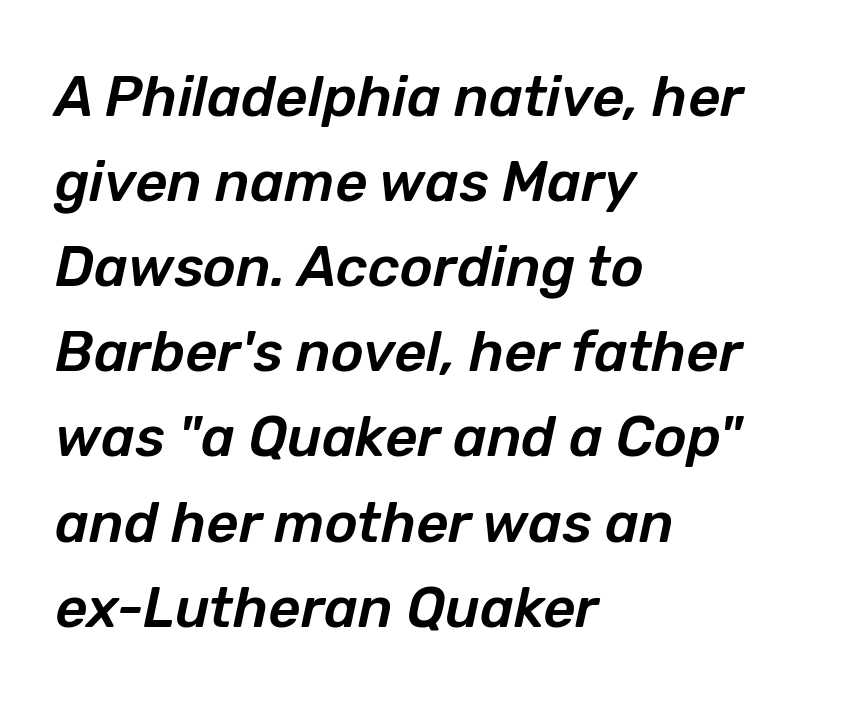
Q: Is the text italic (slanted)? A: Yes, it leans right by about 12 degrees.
Q: Is the text underlined? A: No.
Q: How is the paragraph aligned? A: Left-aligned.
Q: Is the spacing between letters normal or unusually wide? A: Normal.
Q: Is the spacing between lines tight, normal or loose? A: Normal.
Q: Width (condensed, normal, or wide)? A: Normal.
Q: Stroke contrast? A: Low.
Q: x-height? A: Medium.
Q: Monospaced? A: No.
